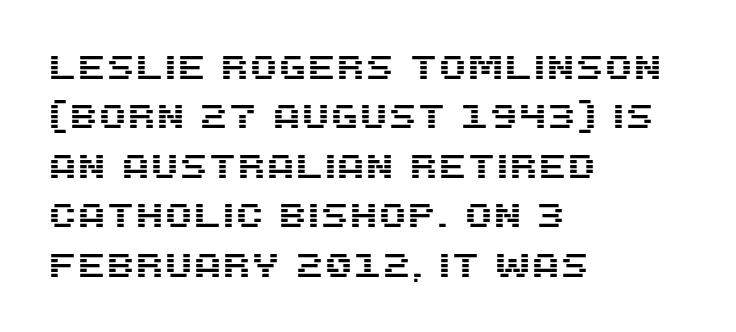
Spacing verdict: proportional, widths tailored to each character. Every row of glyphs begins at an identical x-position on the left. Plain, unruled lines of type. The rendering keeps characters at their native spacing. Successive baselines arrive at the customary interval.
